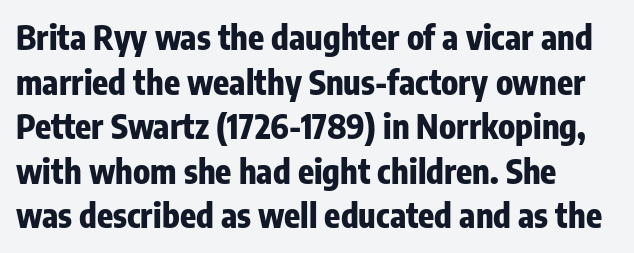
{"serif": "no", "italic": "no", "bold": "yes", "weight": "heavy", "width": "condensed", "stroke_contrast": "low", "x_height": "medium", "monospaced": "no", "underline": "no", "align": "left", "line_spacing": "normal", "line_spacing_ratio": 1.35, "letter_spacing": "normal", "letter_spacing_em": 0.0, "glyph_px": 33}
